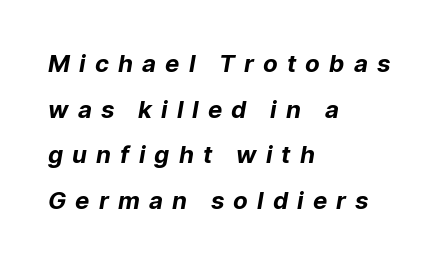
Plain, unruled lines of type. Plenty of ink on the page — the face is bold. The designer dialed line spacing up above the default. In terms of letterspacing, this is a distinctly airy, spread setting.
